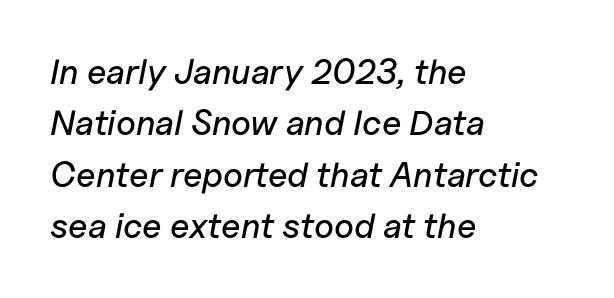
The glyphs are unaccompanied by any horizontal stroke below them. The rendering applies a slant to the glyphs. Reading down the block, your eye returns to a fixed left position each line. The leading is moderate, giving the passage an even texture. The letters advance in unequal steps, a hallmark of proportional type. Between one letter and the next there's only the usual sliver of space.
